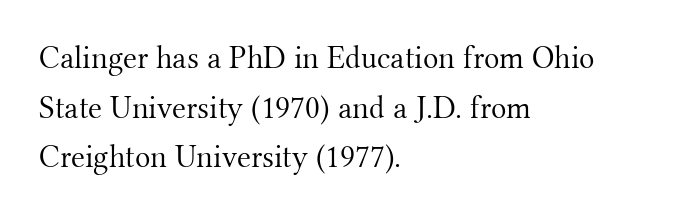
{"serif": "yes", "italic": "no", "bold": "no", "weight": "light", "width": "normal", "stroke_contrast": "medium", "x_height": "small", "monospaced": "no", "underline": "no", "align": "left", "line_spacing": "normal", "line_spacing_ratio": 1.55, "letter_spacing": "normal", "letter_spacing_em": 0.0, "glyph_px": 32}
